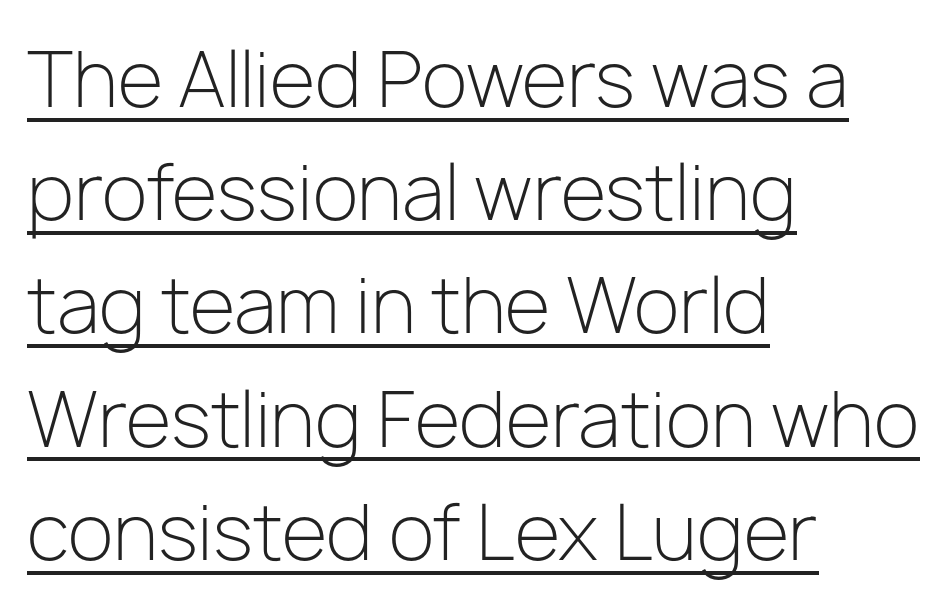
Q: Is the text bold? A: No.
Q: Is the text italic (slanted)? A: No, it is upright.
Q: Is the typeface a serif or a sans-serif typeface? A: Sans-serif.
Q: Is the text underlined? A: Yes.
Q: How is the paragraph aligned? A: Left-aligned.
Q: Is the spacing between letters normal or unusually wide? A: Normal.
Q: Is the spacing between lines tight, normal or loose? A: Normal.
Q: Width (condensed, normal, or wide)? A: Normal.
Q: Stroke contrast? A: Low.
Q: x-height? A: Medium.
Q: Monospaced? A: No.
